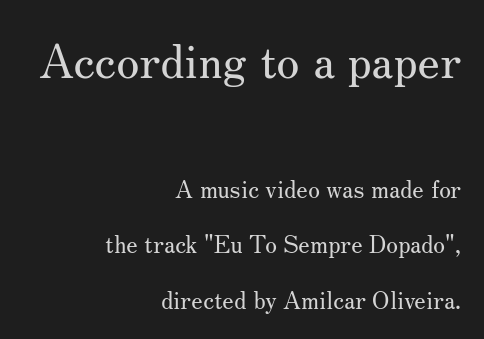
Q: Is the text bold? A: No.
Q: Is the text italic (slanted)? A: No, it is upright.
Q: Is the typeface a serif or a sans-serif typeface? A: Serif.
Q: Is the text underlined? A: No.
Q: How is the paragraph aligned? A: Right-aligned.
Q: Is the spacing between letters normal or unusually wide? A: Normal.
Q: Is the spacing between lines tight, normal or loose? A: Loose.
Q: Which block of text is set in a larger size, the first (top) or the second (bottom)? A: The first (top) one.
Q: Width (condensed, normal, or wide)? A: Normal.
Q: Stroke contrast? A: Medium.
Q: x-height? A: Small.
Q: Monospaced? A: No.
